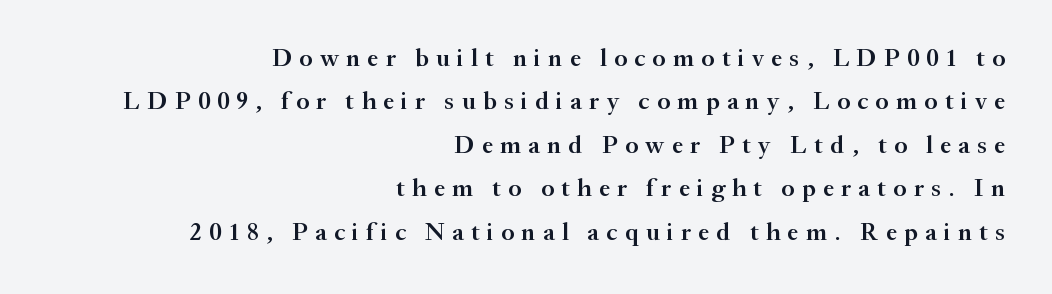
{"italic": "no", "bold": "semi", "underline": "no", "align": "right", "line_spacing_ratio": 1.74, "letter_spacing": "wide", "letter_spacing_em": 0.29, "glyph_px": 25}
